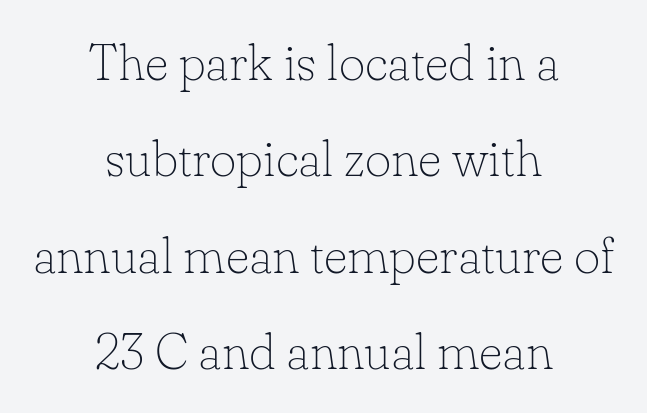
Q: Is the text bold? A: No.
Q: Is the text italic (slanted)? A: No, it is upright.
Q: Is the typeface a serif or a sans-serif typeface? A: Serif.
Q: Is the text underlined? A: No.
Q: How is the paragraph aligned? A: Centered.
Q: Is the spacing between letters normal or unusually wide? A: Normal.
Q: Width (condensed, normal, or wide)? A: Normal.
Q: Stroke contrast? A: Low.
Q: x-height? A: Small.
Q: Monospaced? A: No.
